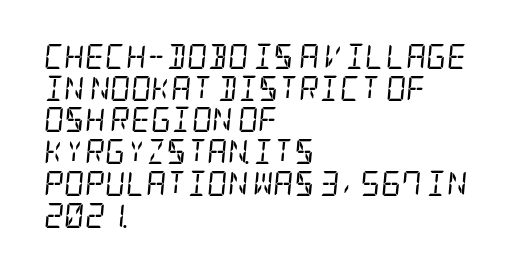
Evenly set lines give the paragraph a standard silhouette. The strokes are not fattened; the text isn't bold. What stands out about the letter spacing? Nothing — it is the standard amount. Notice how the passage keeps a crisp vertical edge on the left only. The space directly below the letters is spotless.
